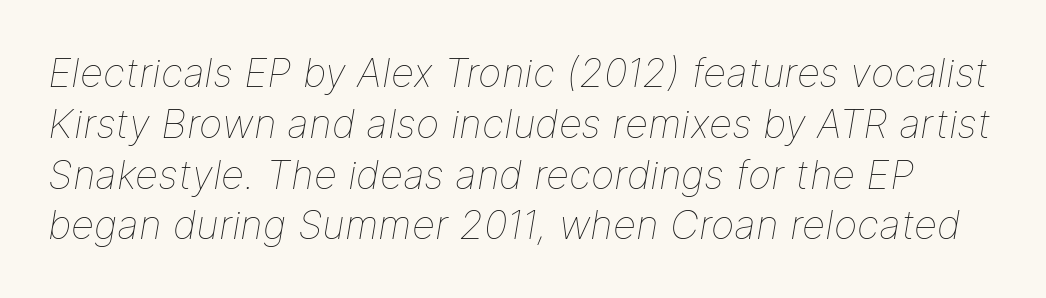
Here the designer chose a conventional face with non-uniform glyph widths. Heaviness? Minimal to ordinary, like unemphasized prose. Default kerning and tracking; the words read as compact shapes. This block has exactly the height ordinary leading produces.
